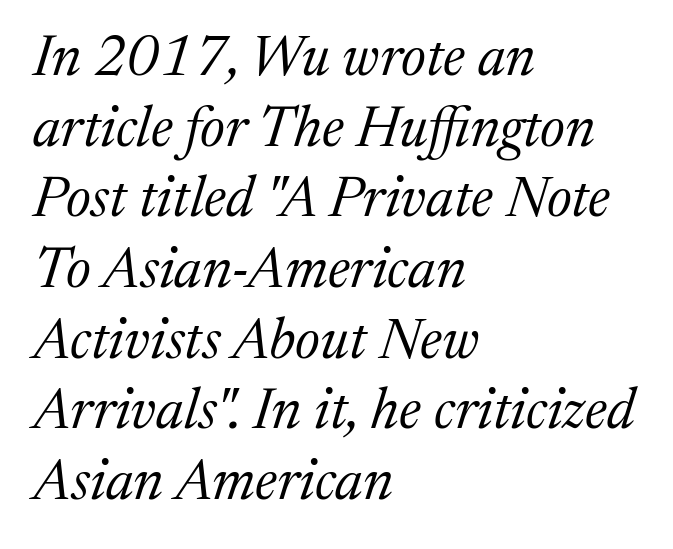
The image shows 57 px regular-weight serif type, italic (leaning right); set left-aligned, line spacing 1.24x, normal letter spacing, not underlined; medium stroke contrast and a medium x-height.
